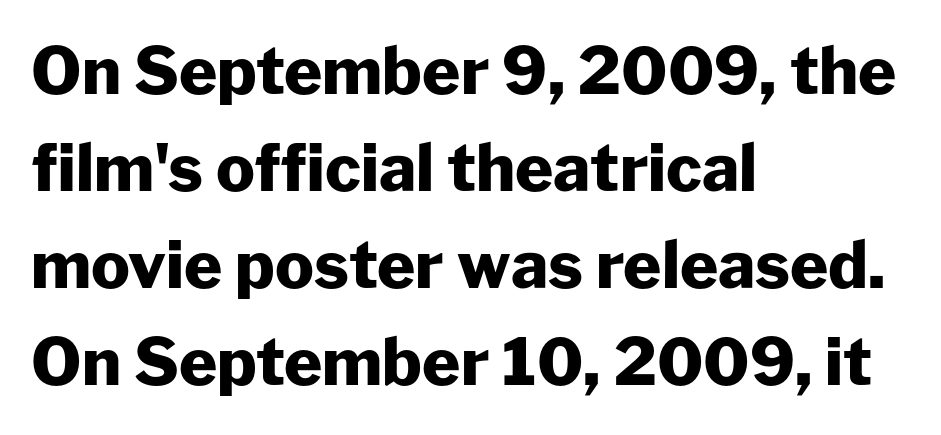
{"serif": "no", "italic": "no", "bold": "yes", "weight": "heavy", "width": "normal", "stroke_contrast": "low", "x_height": "medium", "monospaced": "no", "underline": "no", "align": "left", "line_spacing": "normal", "line_spacing_ratio": 1.49, "letter_spacing": "normal", "letter_spacing_em": 0.0, "glyph_px": 65}
